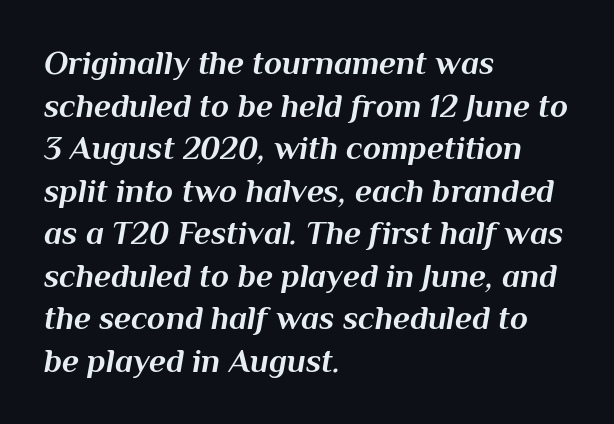
The image shows 33 px bold type, italic (leaning right); set left-aligned, normal line spacing (1.29x), normal letter spacing, not underlined; medium stroke contrast and a medium x-height.
